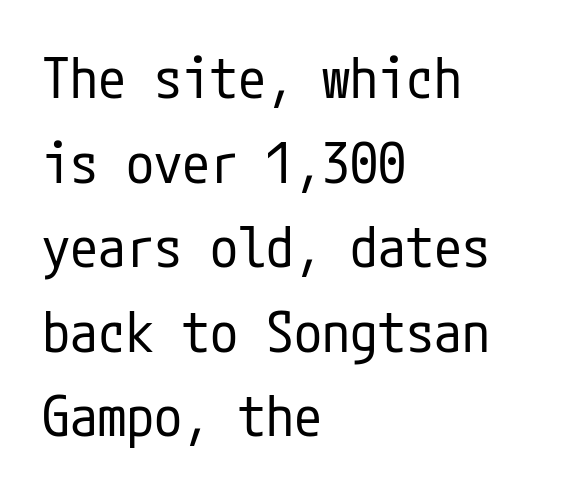
Nope, no serifs anywhere on these letters. Type without underlining. A typesetter would mark this as roman, not italic. Inter-character spacing is left at the font's built-in metrics.
